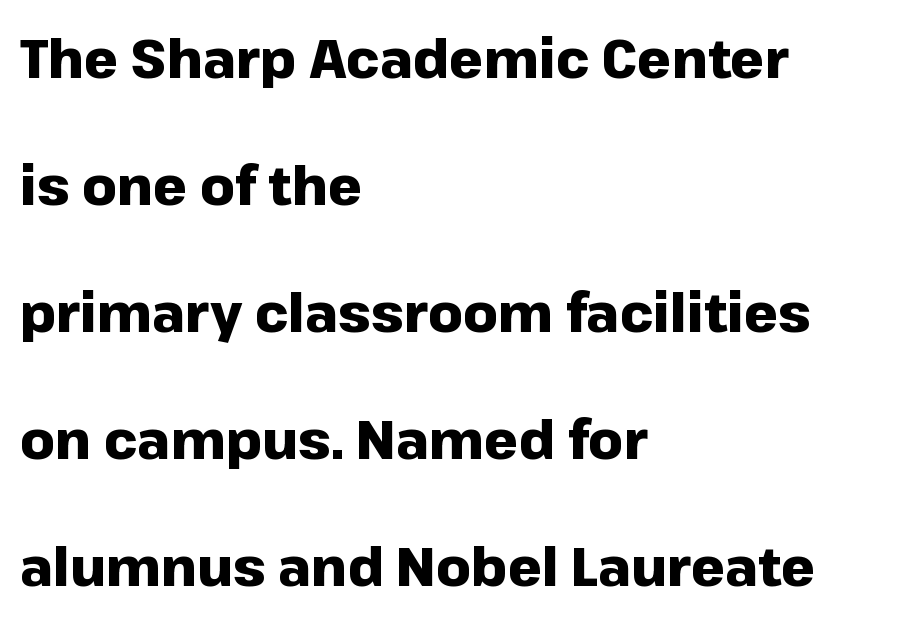
Heft: maximum for text — a bold. The paragraph shown leans on its left margin. The letters advance in unequal steps, a hallmark of proportional type. Nothing sits at the stroke ends, so this counts as sans-serif. The space beneath each line is pristine and unruled.
